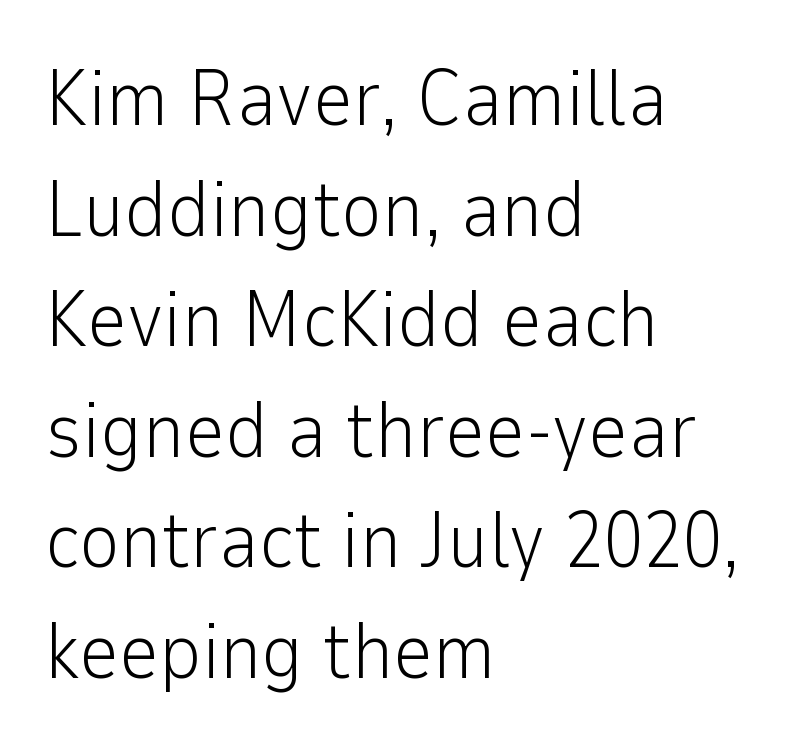
{"serif": "no", "italic": "no", "bold": "no", "weight": "light", "width": "normal", "stroke_contrast": "low", "x_height": "medium", "monospaced": "no", "underline": "no", "align": "left", "line_spacing": "normal", "line_spacing_ratio": 1.4, "letter_spacing": "normal", "letter_spacing_em": 0.0, "glyph_px": 79}
